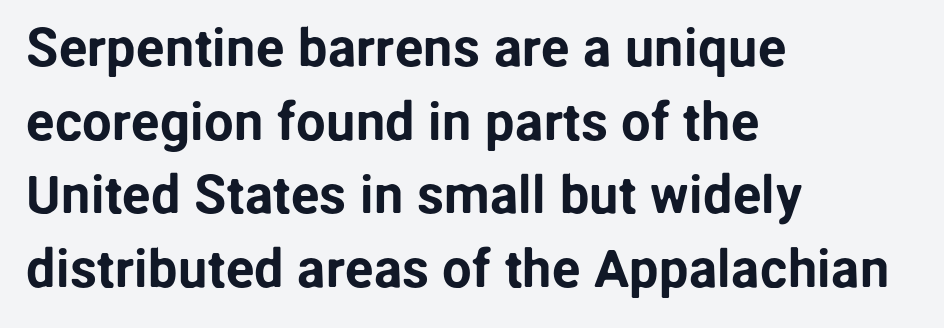
Upright lettering throughout. Check the space under the baseline: it is left empty. Type style note: lacks serifs. Think of a printed novel: that variable character pitch is what you see here. The space between consecutive lines is moderate. Students, note that the glyphs here touch the page at normal intervals.
